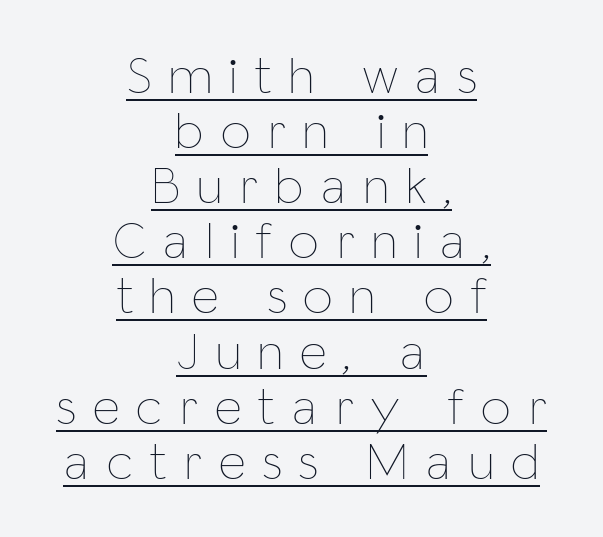
{"italic": "no", "bold": "no", "weight": "thin", "width": "condensed", "stroke_contrast": "low", "x_height": "medium", "monospaced": "no", "underline": "yes", "align": "center", "line_spacing": "tight", "line_spacing_ratio": 1.04, "letter_spacing": "wide", "letter_spacing_em": 0.33, "glyph_px": 53}
